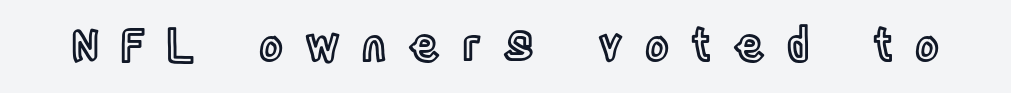
The image shows 45 px condensed type, upright; set unusually wide letter spacing (+0.49 em), not underlined; a large x-height.
